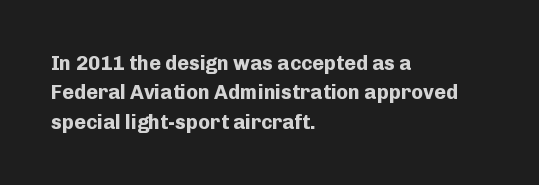
Q: Is the text bold? A: Yes.
Q: Is the text italic (slanted)? A: No, it is upright.
Q: Is the text underlined? A: No.
Q: How is the paragraph aligned? A: Left-aligned.
Q: Is the spacing between letters normal or unusually wide? A: Normal.
Q: Is the spacing between lines tight, normal or loose? A: Normal.
